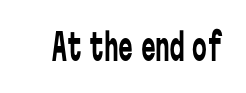
Does the type have serifs? No, each stem ends abruptly. A typesetter would call this monospace, since all characters share one set width. Clear beneath every line of the passage. Every character sits straight up, as roman type does.
